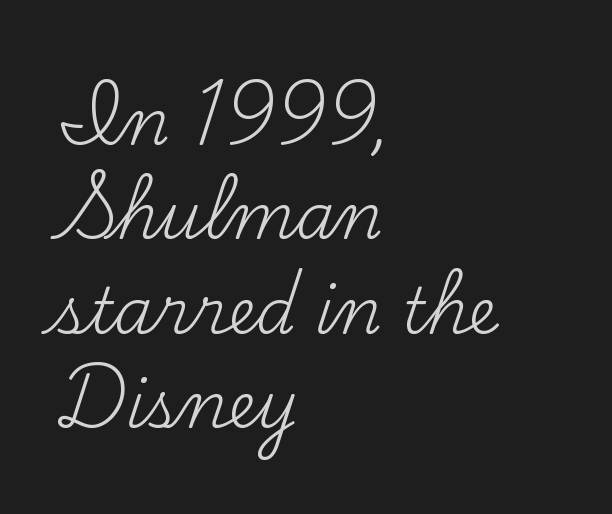
{"serif": "yes", "bold": "no", "weight": "regular", "width": "normal", "stroke_contrast": "medium", "x_height": "small", "monospaced": "no", "underline": "no", "align": "left", "line_spacing": "normal", "line_spacing_ratio": 1.5, "letter_spacing": "normal", "letter_spacing_em": 0.0, "glyph_px": 63}
